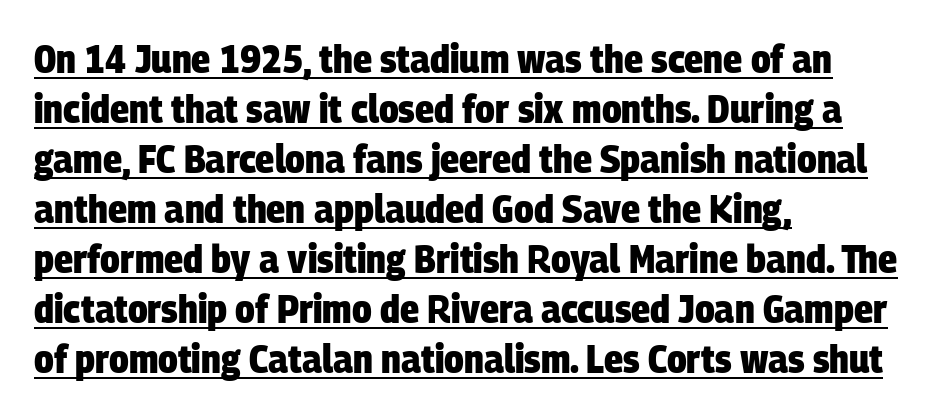
{"serif": "no", "bold": "yes", "weight": "heavy", "width": "condensed", "stroke_contrast": "low", "x_height": "large", "monospaced": "no", "underline": "yes", "align": "left", "line_spacing": "normal", "line_spacing_ratio": 1.25, "letter_spacing": "normal", "letter_spacing_em": 0.0, "glyph_px": 40}
